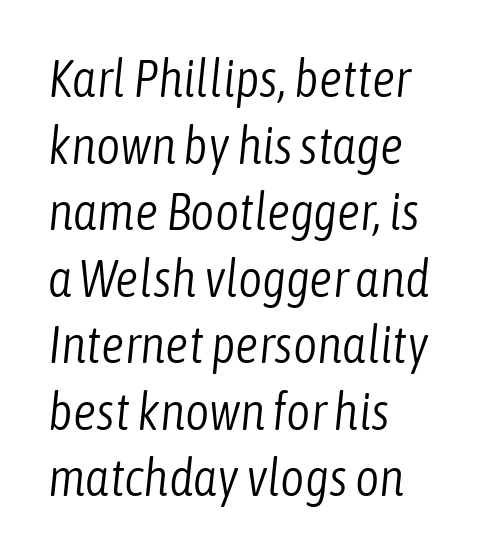
The image shows 52 px light, condensed type, italic (leaning right); set left-aligned, normal line spacing (1.28x), normal letter spacing, not underlined; low stroke contrast and a medium x-height.
